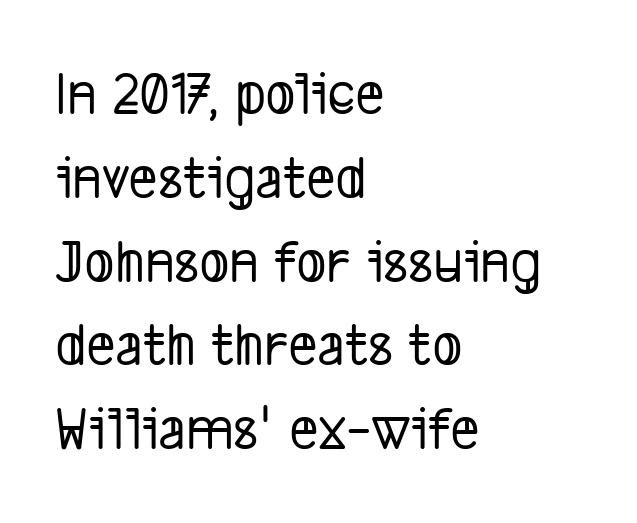
The image shows 63 px condensed sans-serif type; set left-aligned, normal line spacing (1.33x), normal letter spacing, not underlined; low stroke contrast and a medium x-height.
